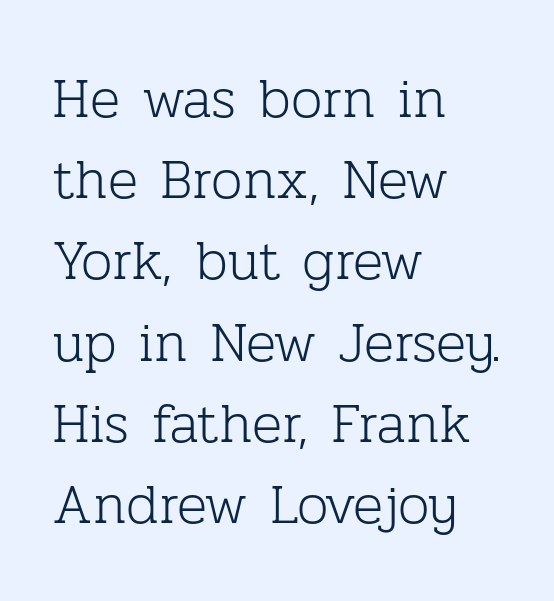
Q: Is the text bold? A: No.
Q: Is the text italic (slanted)? A: No, it is upright.
Q: Is the typeface a serif or a sans-serif typeface? A: Serif.
Q: Is the text underlined? A: No.
Q: How is the paragraph aligned? A: Left-aligned.
Q: Is the spacing between letters normal or unusually wide? A: Normal.
Q: Is the spacing between lines tight, normal or loose? A: Normal.
Q: Width (condensed, normal, or wide)? A: Normal.
Q: Stroke contrast? A: Low.
Q: x-height? A: Medium.
Q: Monospaced? A: No.
